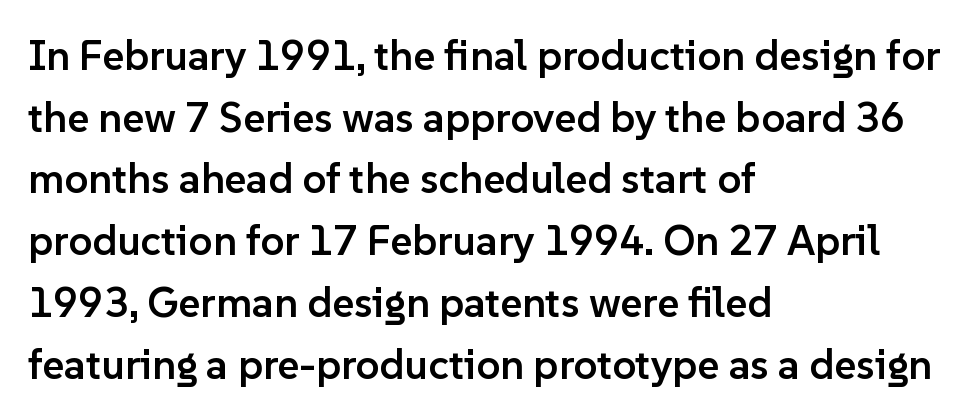
The image shows 42 px semibold sans-serif type, upright; set left-aligned, normal line spacing (1.47x), normal letter spacing, not underlined; low stroke contrast and a medium x-height.
